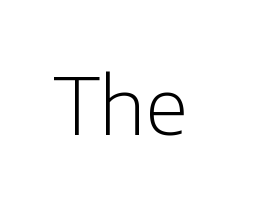
{"serif": "no", "italic": "no", "bold": "no", "weight": "light", "width": "normal", "stroke_contrast": "low", "x_height": "medium", "monospaced": "no", "underline": "no", "letter_spacing": "normal", "letter_spacing_em": 0.0, "glyph_px": 79}
